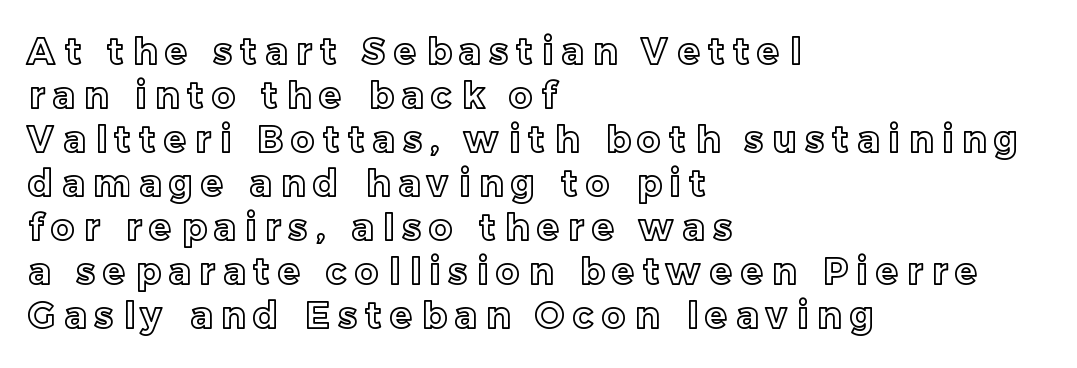
Words float on clear page, feet unadorned. The tracking reads as deliberately expanded to a designer's eye. Every character sits straight up, as roman type does. Compared with a centered layout, this one pins lines to the left instead.
